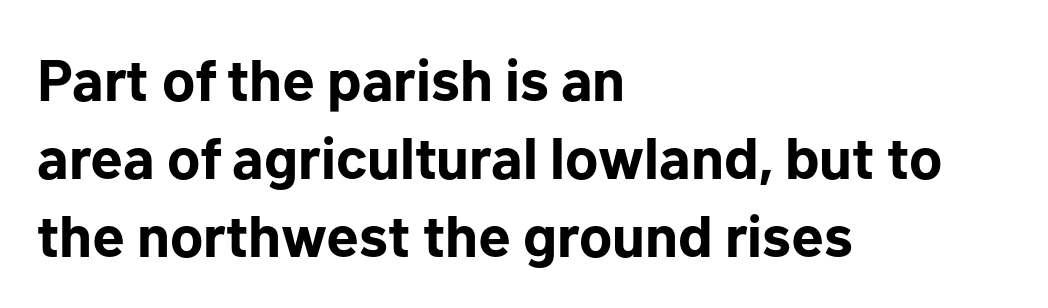
Q: Is the text bold? A: Yes.
Q: Is the text italic (slanted)? A: No, it is upright.
Q: Is the typeface a serif or a sans-serif typeface? A: Sans-serif.
Q: Is the text underlined? A: No.
Q: How is the paragraph aligned? A: Left-aligned.
Q: Is the spacing between letters normal or unusually wide? A: Normal.
Q: Is the spacing between lines tight, normal or loose? A: Normal.
Q: Width (condensed, normal, or wide)? A: Normal.
Q: Stroke contrast? A: Low.
Q: x-height? A: Medium.
Q: Monospaced? A: No.
